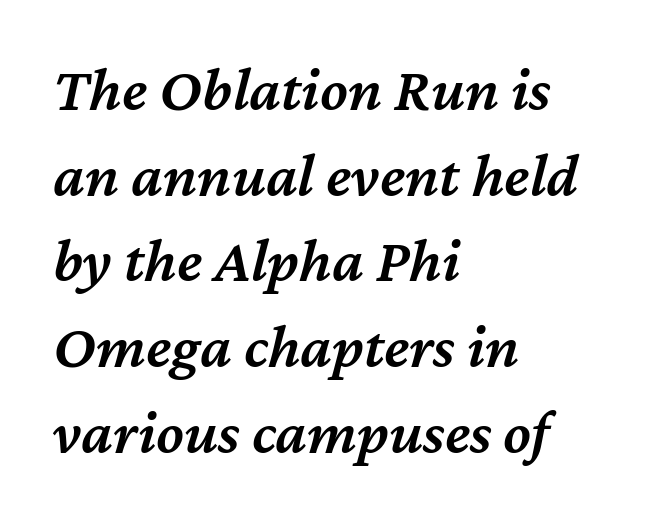
The lines in this sample share a left origin and differ only in where they stop. Typesetter's note: demi weight, one step under bold. No extra tracking has been applied to these lines. Looking at the ascenders, they clearly lean. The face used here is proportionally spaced, like ordinary book or web type.
